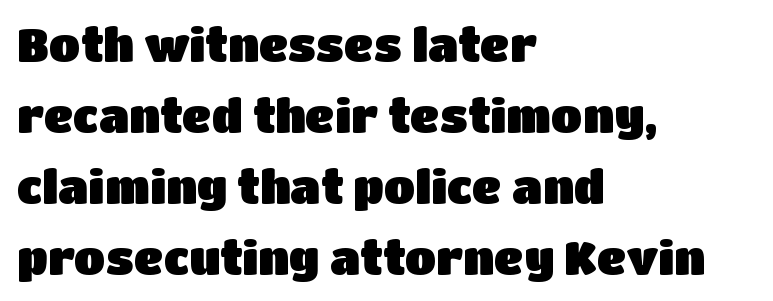
A bare baseline throughout the passage. The font family rendered here belongs to the sans-serif group. Line spacing here is normal. You could not count columns in this text — the font is proportionally spaced. It's the straight-up-and-down kind of type.
